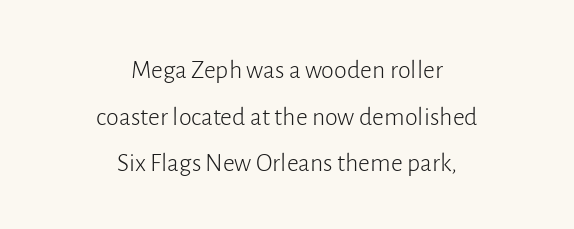
Q: Is the text bold? A: No.
Q: Is the text italic (slanted)? A: No, it is upright.
Q: Is the text underlined? A: No.
Q: How is the paragraph aligned? A: Centered.
Q: Is the spacing between letters normal or unusually wide? A: Normal.
